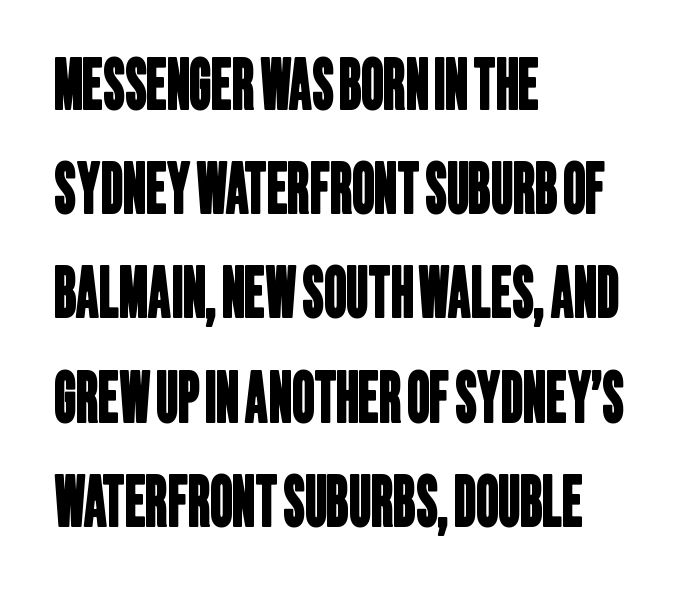
Q: Is the typeface a serif or a sans-serif typeface? A: Sans-serif.
Q: Is the text underlined? A: No.
Q: How is the paragraph aligned? A: Left-aligned.
Q: Is the spacing between letters normal or unusually wide? A: Normal.
Q: Is the spacing between lines tight, normal or loose? A: Normal.
Q: Width (condensed, normal, or wide)? A: Condensed.
Q: Stroke contrast? A: Low.
Q: x-height? A: Large.
Q: Monospaced? A: No.
